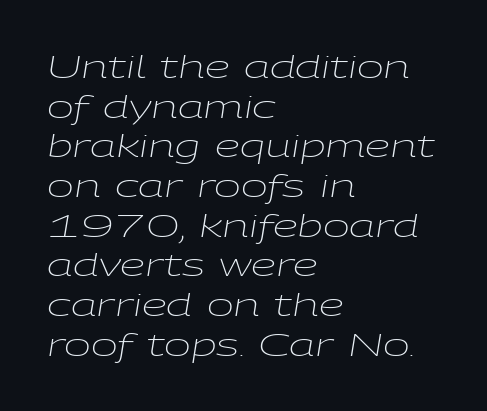
The image shows 32 px light, wide type, italic (leaning right); set left-aligned, line spacing 1.24x, normal letter spacing, not underlined; low stroke contrast and a medium x-height.
